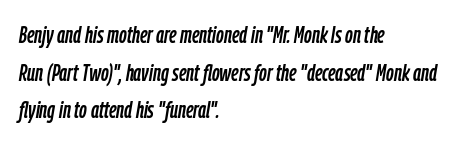
{"italic": "yes", "lean": "right", "slant_degrees": 9, "underline": "no", "align": "left", "line_spacing": "normal", "line_spacing_ratio": 1.57, "letter_spacing": "normal", "letter_spacing_em": 0.0, "glyph_px": 24}
